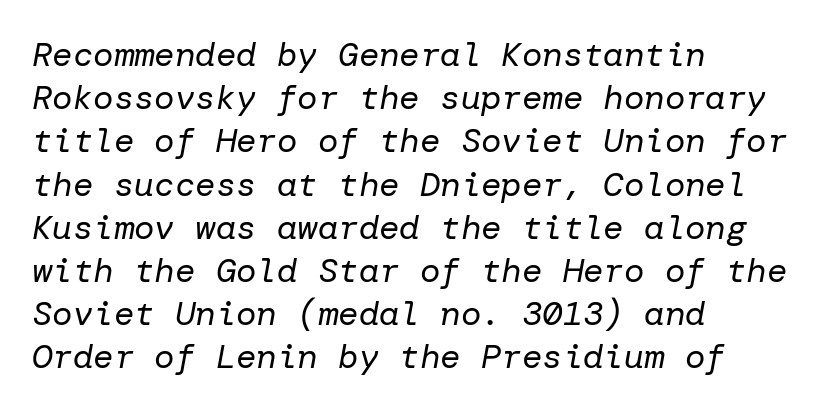
Q: Is the text bold? A: No.
Q: Is the text italic (slanted)? A: Yes, it leans right by about 10 degrees.
Q: Is the text underlined? A: No.
Q: How is the paragraph aligned? A: Left-aligned.
Q: Is the spacing between letters normal or unusually wide? A: Normal.
Q: Is the spacing between lines tight, normal or loose? A: Normal.
Q: Width (condensed, normal, or wide)? A: Normal.
Q: Stroke contrast? A: Low.
Q: x-height? A: Medium.
